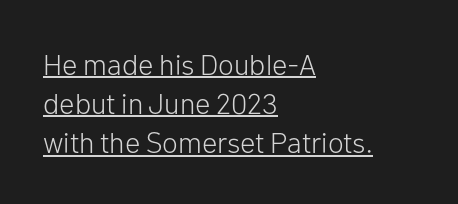
{"serif": "no", "italic": "no", "bold": "no", "weight": "light", "width": "normal", "stroke_contrast": "low", "x_height": "medium", "monospaced": "no", "underline": "yes", "align": "left", "line_spacing": "normal", "line_spacing_ratio": 1.35, "letter_spacing": "normal", "letter_spacing_em": 0.0, "glyph_px": 29}
